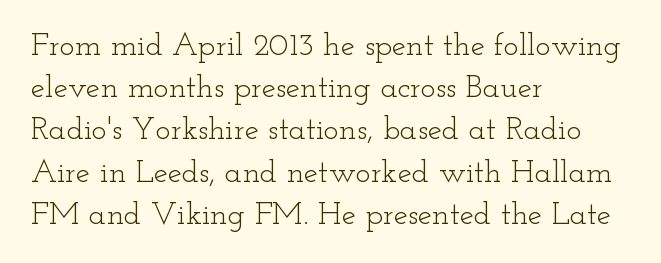
Q: Is the text bold? A: No.
Q: Is the text italic (slanted)? A: No, it is upright.
Q: Is the typeface a serif or a sans-serif typeface? A: Serif.
Q: Is the text underlined? A: No.
Q: How is the paragraph aligned? A: Left-aligned.
Q: Is the spacing between letters normal or unusually wide? A: Normal.
Q: Is the spacing between lines tight, normal or loose? A: Normal.
Q: Width (condensed, normal, or wide)? A: Wide.
Q: Stroke contrast? A: Low.
Q: x-height? A: Small.
Q: Monospaced? A: No.
